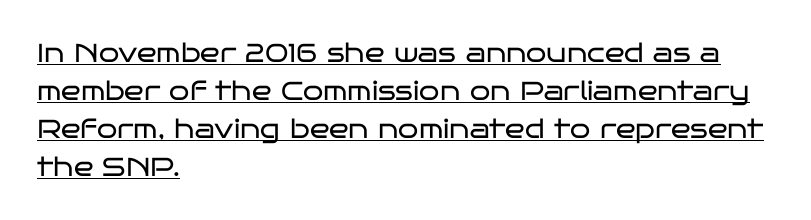
{"italic": "no", "bold": "no", "underline": "yes", "align": "left", "line_spacing": "normal", "line_spacing_ratio": 1.46, "letter_spacing": "normal", "letter_spacing_em": 0.0, "glyph_px": 26}
